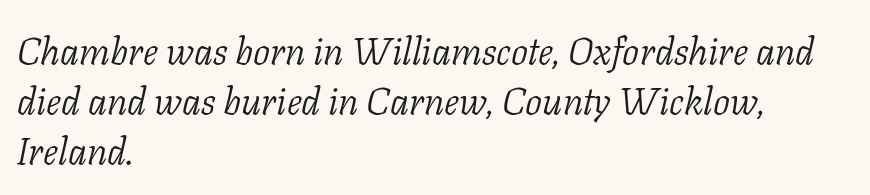
Quick note: interline space is typical. The passage shown is typeset with a serif family. A typesetter would mark this as italic. Each letter keeps its own natural width here, so spacing adapts to shape. The words here are not underlined.
